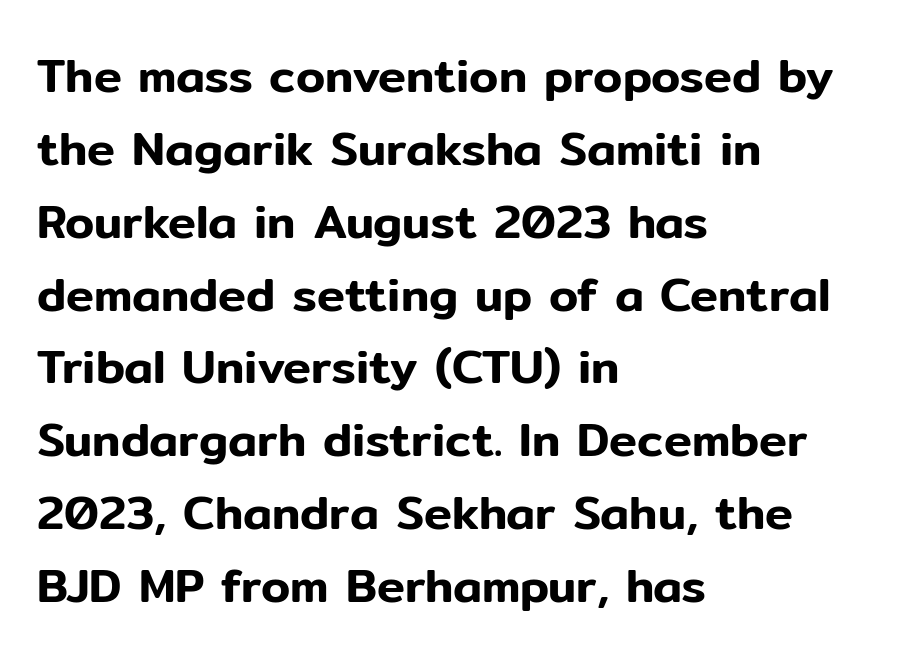
Nobody touched the tracking dial on this one. This rendering features lettering with no underline. Is the block centered? No — it sits flush against the left margin. Quick note: interline space is typical.
